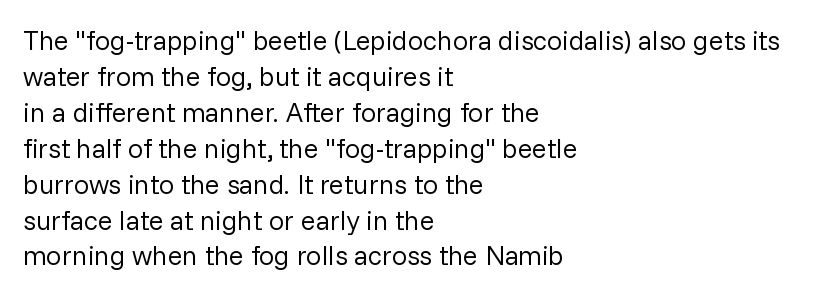
Q: Is the text bold? A: No.
Q: Is the text italic (slanted)? A: No, it is upright.
Q: Is the text underlined? A: No.
Q: How is the paragraph aligned? A: Left-aligned.
Q: Is the spacing between letters normal or unusually wide? A: Normal.
Q: Is the spacing between lines tight, normal or loose? A: Normal.
